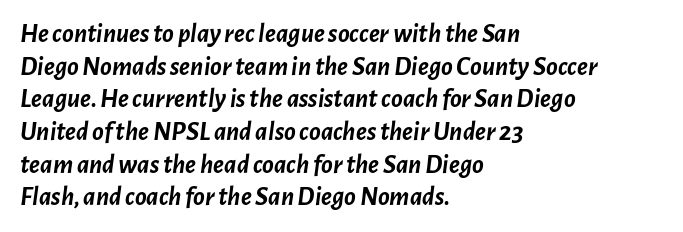
Q: Is the text bold? A: Yes.
Q: Is the text italic (slanted)? A: Yes, it leans right by about 7 degrees.
Q: Is the text underlined? A: No.
Q: How is the paragraph aligned? A: Left-aligned.
Q: Is the spacing between letters normal or unusually wide? A: Normal.
